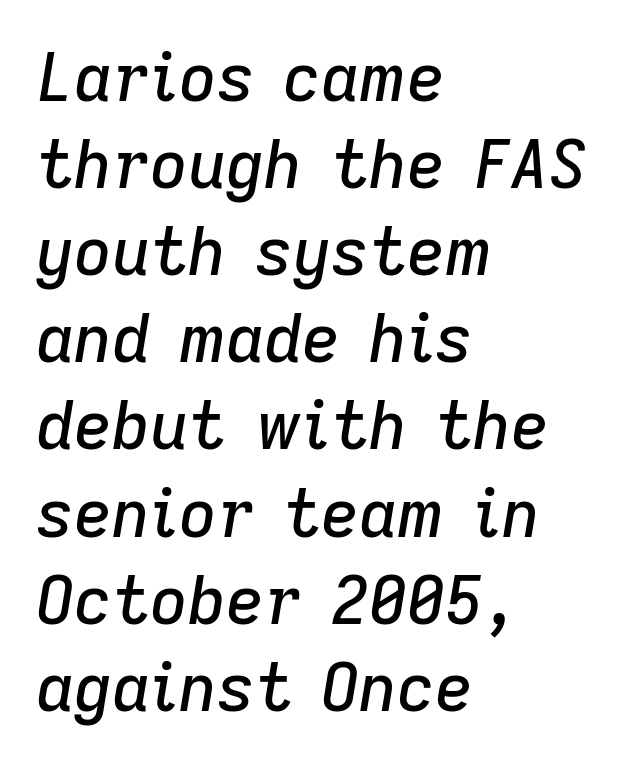
The image shows 66 px text type, italic (leaning right); set left-aligned, normal line spacing (1.32x), normal letter spacing, not underlined; low stroke contrast and a medium x-height.
